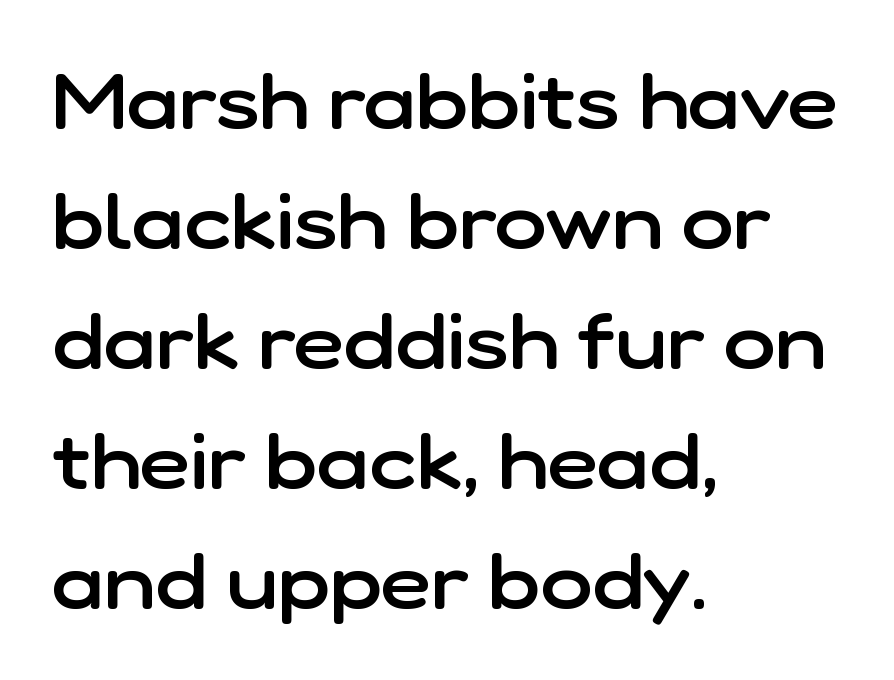
Q: Is the text bold? A: Semi-bold.
Q: Is the text italic (slanted)? A: No, it is upright.
Q: Is the typeface a serif or a sans-serif typeface? A: Sans-serif.
Q: Is the text underlined? A: No.
Q: How is the paragraph aligned? A: Left-aligned.
Q: Is the spacing between letters normal or unusually wide? A: Normal.
Q: Is the spacing between lines tight, normal or loose? A: Normal.
Q: Width (condensed, normal, or wide)? A: Normal.
Q: Stroke contrast? A: Low.
Q: x-height? A: Medium.
Q: Monospaced? A: No.
